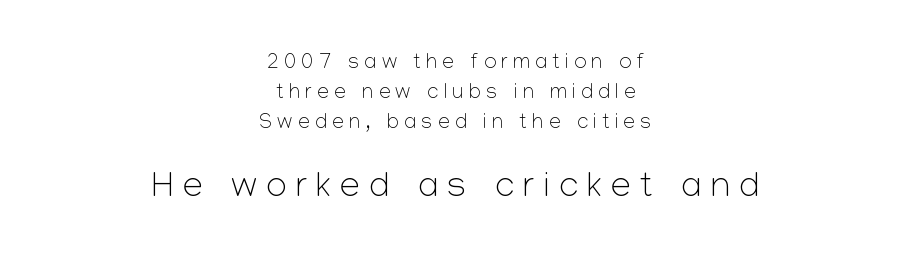
{"serif": "no", "italic": "no", "bold": "no", "weight": "light", "width": "normal", "stroke_contrast": "low", "x_height": "medium", "monospaced": "no", "underline": "no", "align": "center", "line_spacing": "normal", "line_spacing_ratio": 1.42, "letter_spacing": "wide", "letter_spacing_em": 0.26, "larger_block": "second", "size_ratio": 1.71, "glyph_px": 36}
